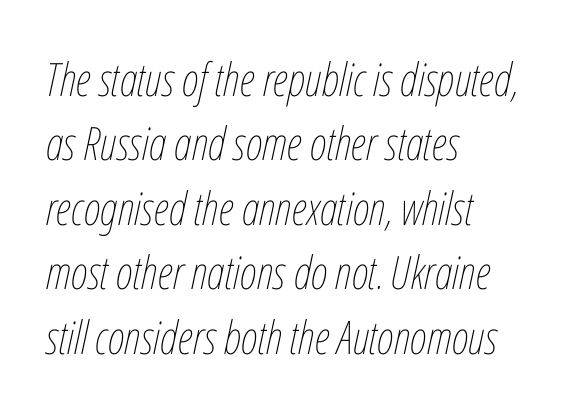
Q: Is the text bold? A: No.
Q: Is the text italic (slanted)? A: Yes, it leans right by about 12 degrees.
Q: Is the text underlined? A: No.
Q: How is the paragraph aligned? A: Left-aligned.
Q: Is the spacing between letters normal or unusually wide? A: Normal.
Q: Is the spacing between lines tight, normal or loose? A: Normal.
Q: Width (condensed, normal, or wide)? A: Condensed.
Q: Stroke contrast? A: Low.
Q: x-height? A: Medium.
Q: Monospaced? A: No.
